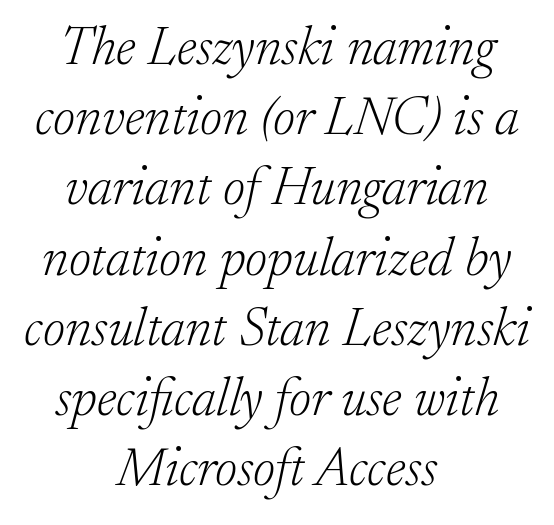
Does the lettering tilt? It does — this is italic. Neither beginnings nor endings align; midpoints do. A typesetter would call this proportional, since set widths differ per character. What kind of face is this? One with serifs. The zone under the glyphs is completely vacant. No heavy texture on the line: the type isn't bold.
